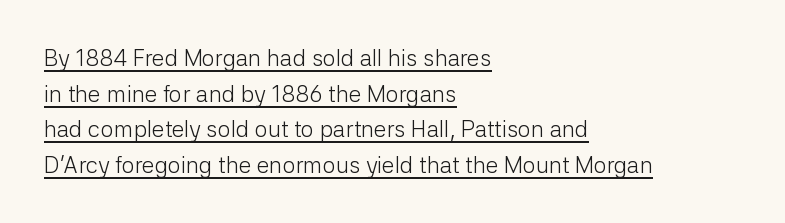
Q: Is the text bold? A: No.
Q: Is the text italic (slanted)? A: No, it is upright.
Q: Is the text underlined? A: Yes.
Q: How is the paragraph aligned? A: Left-aligned.
Q: Is the spacing between letters normal or unusually wide? A: Normal.
Q: Is the spacing between lines tight, normal or loose? A: Normal.
